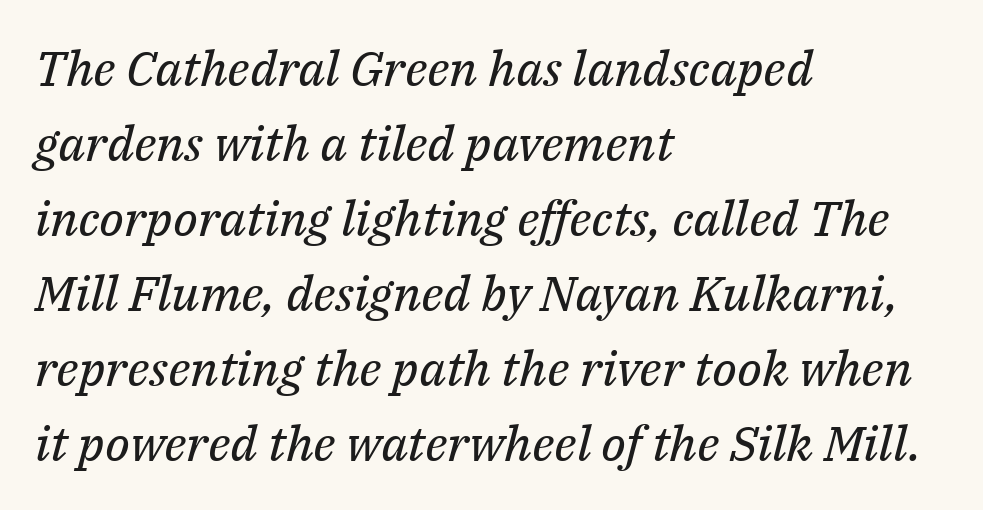
Q: Is the text bold? A: No.
Q: Is the text italic (slanted)? A: Yes, it leans right by about 14 degrees.
Q: Is the typeface a serif or a sans-serif typeface? A: Serif.
Q: Is the text underlined? A: No.
Q: How is the paragraph aligned? A: Left-aligned.
Q: Is the spacing between letters normal or unusually wide? A: Normal.
Q: Is the spacing between lines tight, normal or loose? A: Normal.
Q: Width (condensed, normal, or wide)? A: Normal.
Q: Stroke contrast? A: Medium.
Q: x-height? A: Medium.
Q: Monospaced? A: No.
